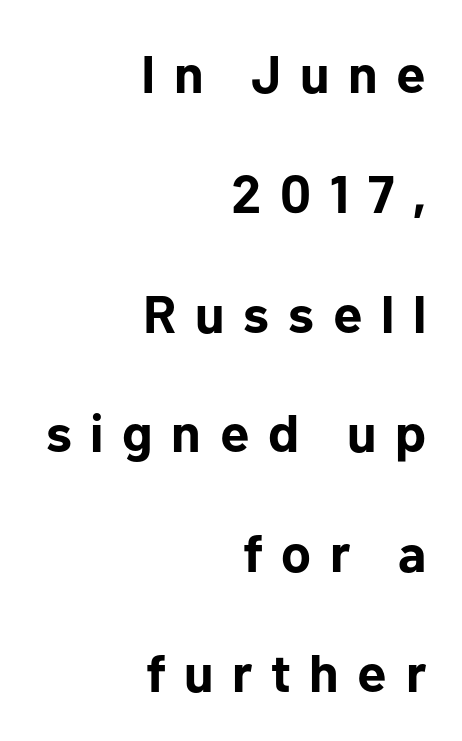
The passage shown is typed in a proportional face where columns would drift. Nope, not italic — everything's standing straight. The rendering inserts visible extra space after every character. Line spacing here is loose.
